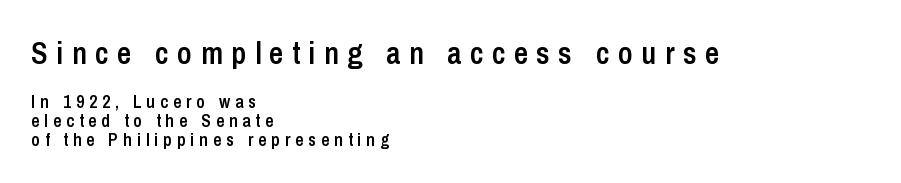
The image shows 31 px semibold, condensed sans-serif type, upright; set left-aligned, tight line spacing (1.06x), unusually wide letter spacing (+0.27 em), not underlined; the first (top) block is 1.72x larger; low stroke contrast and a medium x-height.
